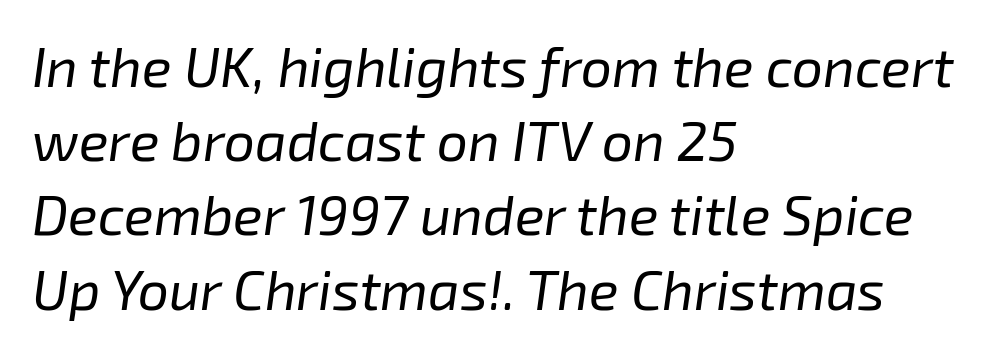
Notice how descenders clear the ascenders below comfortably — that's standard leading. The horizontal fit of the characters is conventional and even. A classic flush-left, rag-right setting is used for this passage. Has an underline been added? It has not. The rendering uses natural spacing where letterforms have individual widths.
